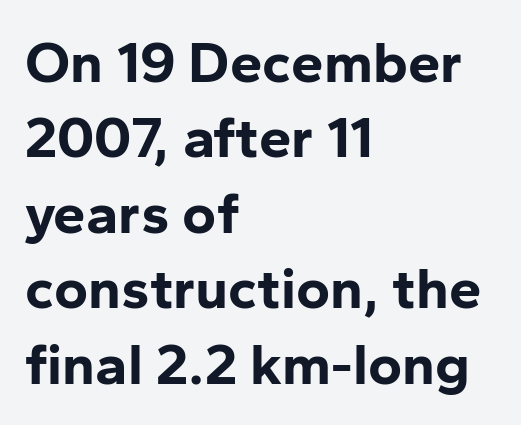
Q: Is the text bold? A: Yes.
Q: Is the text italic (slanted)? A: No, it is upright.
Q: Is the typeface a serif or a sans-serif typeface? A: Sans-serif.
Q: Is the text underlined? A: No.
Q: How is the paragraph aligned? A: Left-aligned.
Q: Is the spacing between letters normal or unusually wide? A: Normal.
Q: Is the spacing between lines tight, normal or loose? A: Normal.
Q: Width (condensed, normal, or wide)? A: Normal.
Q: Stroke contrast? A: Low.
Q: x-height? A: Medium.
Q: Monospaced? A: No.
